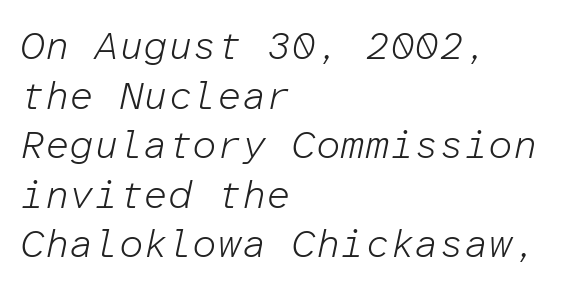
{"italic": "yes", "lean": "right", "slant_degrees": 12, "bold": "no", "weight": "light", "width": "normal", "stroke_contrast": "low", "x_height": "medium", "monospaced": "yes", "underline": "no", "align": "left", "line_spacing": "normal", "line_spacing_ratio": 1.27, "letter_spacing": "normal", "letter_spacing_em": 0.0, "glyph_px": 39}
